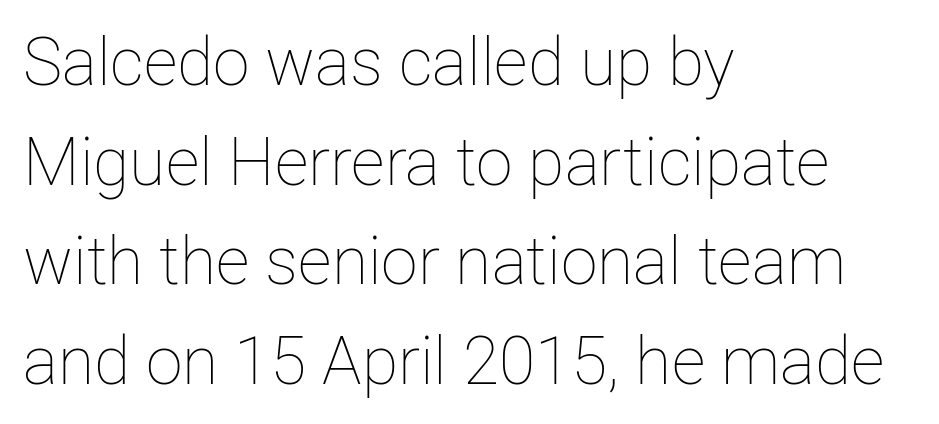
{"italic": "no", "bold": "no", "weight": "thin", "width": "normal", "stroke_contrast": "low", "x_height": "medium", "monospaced": "no", "underline": "no", "align": "left", "line_spacing": "normal", "line_spacing_ratio": 1.51, "letter_spacing": "normal", "letter_spacing_em": 0.0, "glyph_px": 66}
